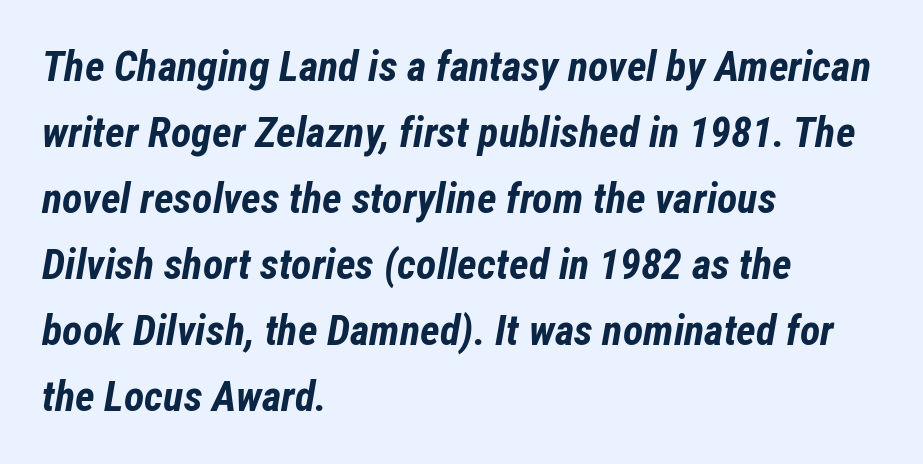
The type is set solid horizontally, with unmodified tracking. Descenders hang freely into open space. Caption: bold face, heavy strokes. Varying glyph widths throughout — classic text-font behaviour. Short and long lines alike share a common starting point at left. In terms of posture, this sample is oblique.
